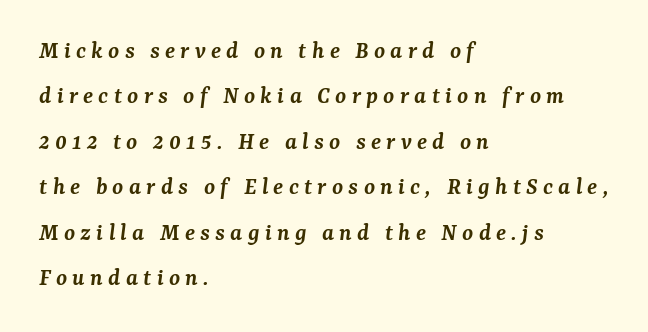
{"italic": "yes", "lean": "right", "slant_degrees": 7, "bold": "semi", "underline": "no", "align": "left", "line_spacing_ratio": 1.82, "letter_spacing": "wide", "letter_spacing_em": 0.21, "glyph_px": 25}
